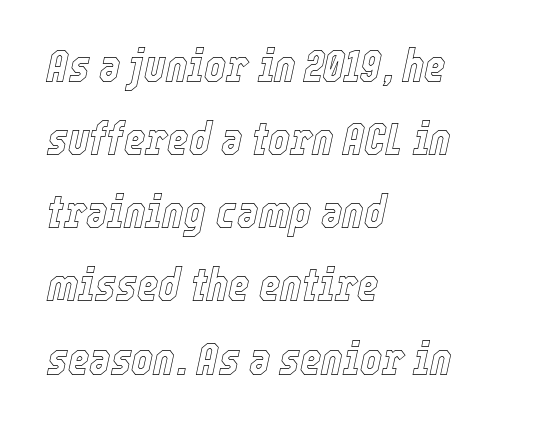
The image shows 46 px condensed type, italic (leaning right); set left-aligned, normal line spacing (1.59x), normal letter spacing, not underlined; a medium x-height.
